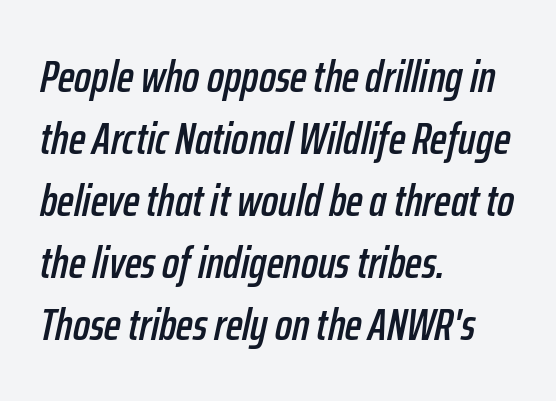
The image shows 45 px condensed type, italic (leaning right); set left-aligned, normal line spacing (1.38x), normal letter spacing, not underlined; low stroke contrast and a medium x-height.
